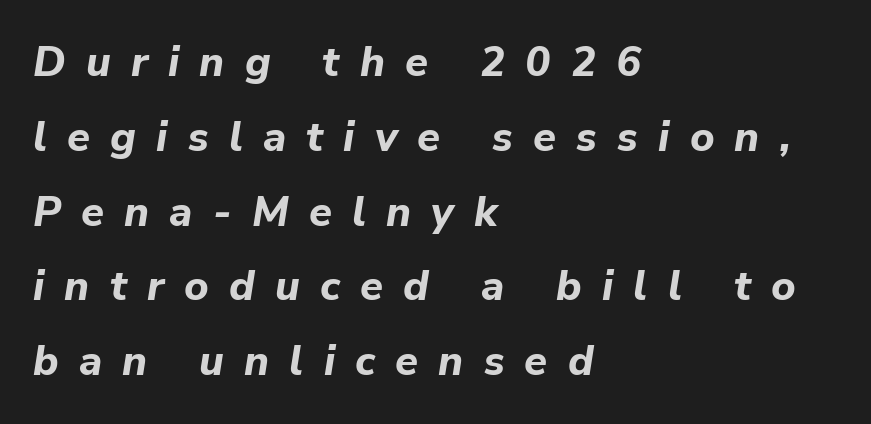
I'd describe the lettering as bold — thick and assertive. Here the designer chose a conventional face with non-uniform glyph widths. Short and long lines alike share a common starting point at left. Caption: expanded tracking, letters set apart. A clean baseline with only descenders dipping below it.
